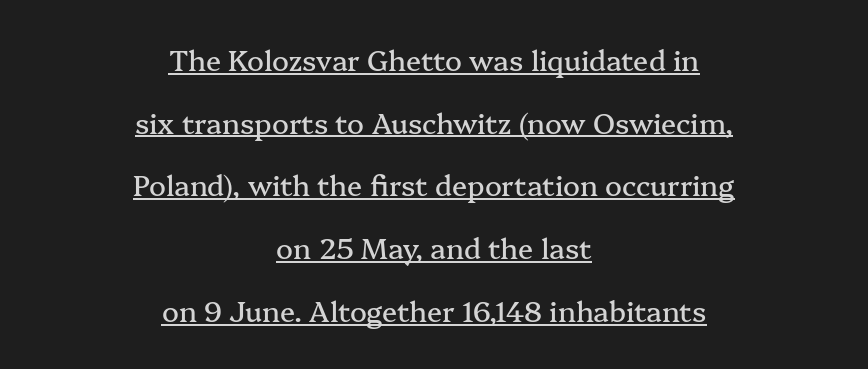
Ascenders rise straight up at ninety degrees. Compared with typical paragraphs, the rows here are farther apart. Quick note: underline on. You could not count columns in this text — the font is proportionally spaced. Compared with a flush-left layout, this one balances lines on the center instead.
